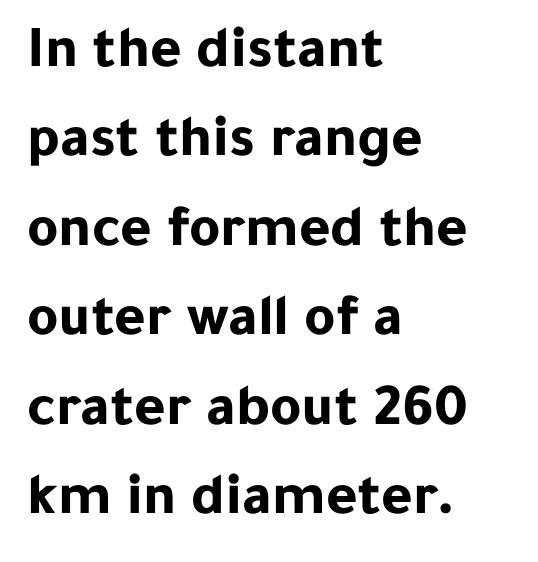
The letters advance in unequal steps, a hallmark of proportional type. Each new line begins a customary step beneath the previous one. Posture: vertical. A clean baseline with only descenders dipping below it. Compared with an ordinary text face, these strokes are far heavier — a full bold.
